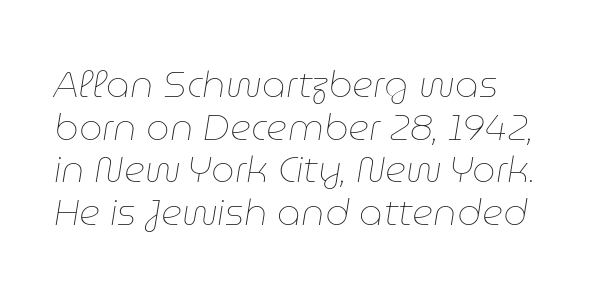
Q: Is the text bold? A: No.
Q: Is the text italic (slanted)? A: Yes, it leans right by about 9 degrees.
Q: Is the text underlined? A: No.
Q: How is the paragraph aligned? A: Left-aligned.
Q: Is the spacing between letters normal or unusually wide? A: Normal.
Q: Is the spacing between lines tight, normal or loose? A: Tight.
Q: Width (condensed, normal, or wide)? A: Normal.
Q: Stroke contrast? A: Low.
Q: x-height? A: Medium.
Q: Monospaced? A: No.
